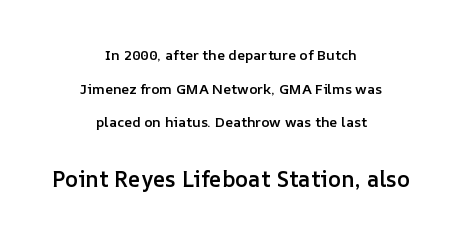
{"italic": "no", "bold": "semi", "underline": "no", "align": "center", "line_spacing": "loose", "line_spacing_ratio": 2.4, "letter_spacing": "normal", "letter_spacing_em": 0.0, "larger_block": "second", "size_ratio": 1.57, "glyph_px": 22}
